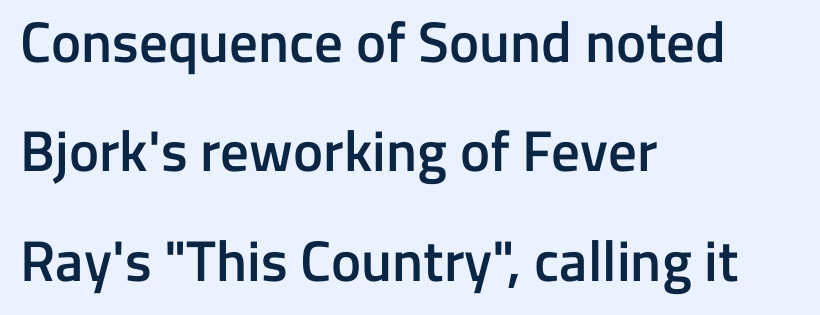
The image shows 57 px semibold sans-serif type, upright; set left-aligned, loose line spacing (1.92x), normal letter spacing, not underlined; low stroke contrast and a medium x-height.
